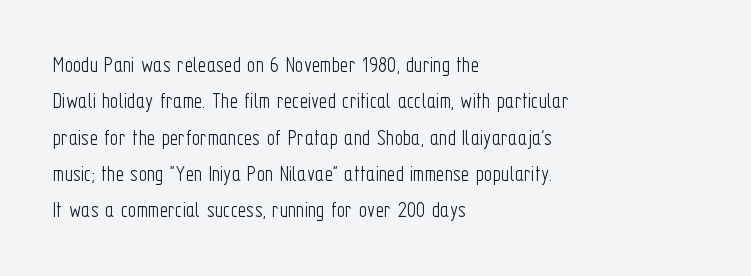
Compared with typical paragraphs, the rows here are spaced about the same. The letterforms sit at book weight or below. Ascenders rise straight up at ninety degrees. The lines are quadded left. Check the space under the baseline: it is left empty. Tracking value appears to be zero — textbook default spacing.
